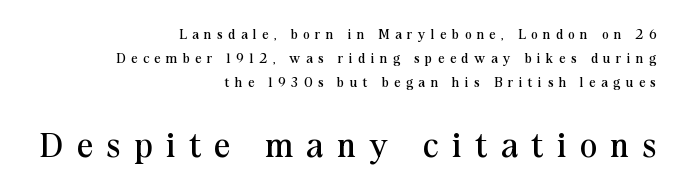
{"serif": "yes", "italic": "no", "bold": "no", "weight": "regular", "width": "normal", "stroke_contrast": "medium", "x_height": "medium", "monospaced": "no", "underline": "no", "align": "right", "line_spacing": "normal", "line_spacing_ratio": 1.7, "letter_spacing": "wide", "letter_spacing_em": 0.4, "larger_block": "second", "size_ratio": 2.5, "glyph_px": 35}
